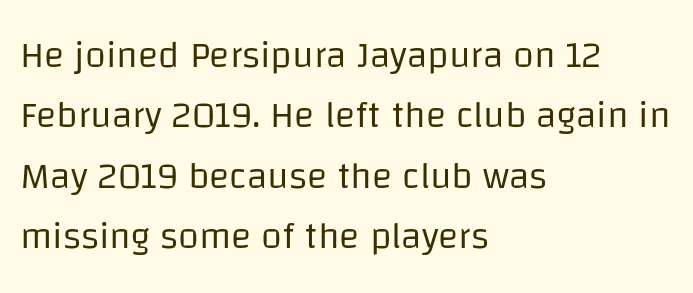
Q: Is the text bold? A: No.
Q: Is the text italic (slanted)? A: No, it is upright.
Q: Is the typeface a serif or a sans-serif typeface? A: Sans-serif.
Q: Is the text underlined? A: No.
Q: How is the paragraph aligned? A: Left-aligned.
Q: Is the spacing between letters normal or unusually wide? A: Normal.
Q: Is the spacing between lines tight, normal or loose? A: Normal.
Q: Width (condensed, normal, or wide)? A: Normal.
Q: Stroke contrast? A: Low.
Q: x-height? A: Large.
Q: Monospaced? A: No.
